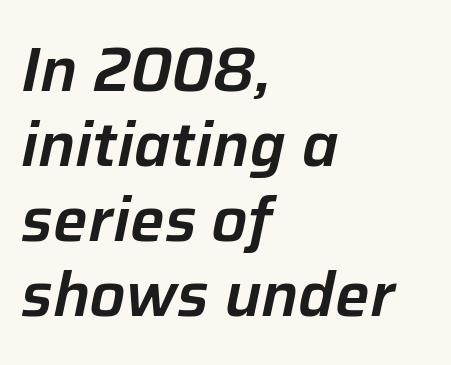
The image shows 61 px text type, italic (leaning right); set left-aligned, line spacing 1.23x, normal letter spacing, not underlined; low stroke contrast and a medium x-height.
